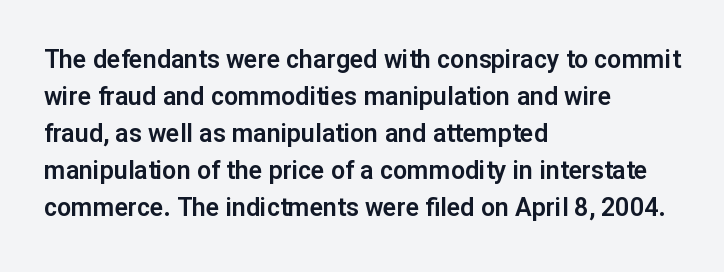
The image shows 25 px text type, upright; set left-aligned, normal line spacing (1.48x), normal letter spacing, not underlined.
